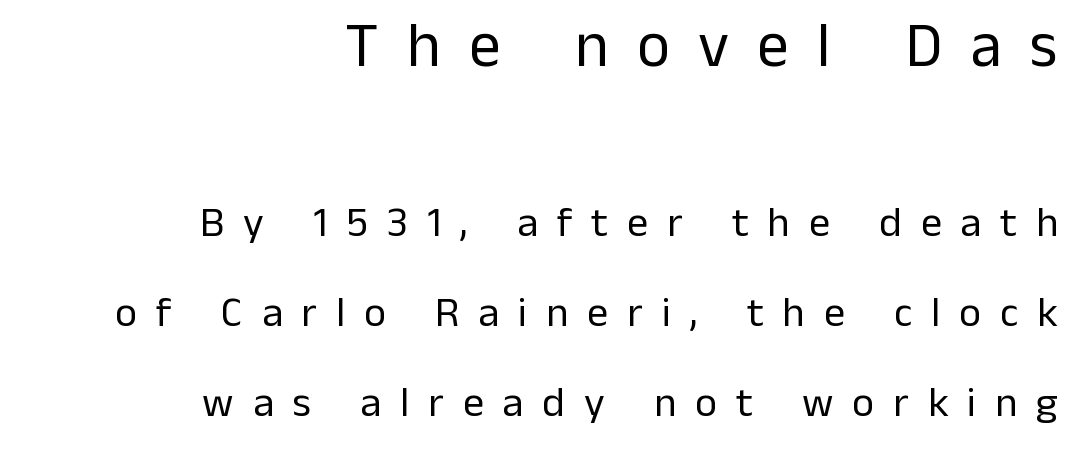
Every row of glyphs terminates at an identical x-position on the right. A great deal of white space separates one row of letters from the next. Nope, no serifs anywhere on these letters. Display-style spreading of the glyphs; the letterfit is very open.
